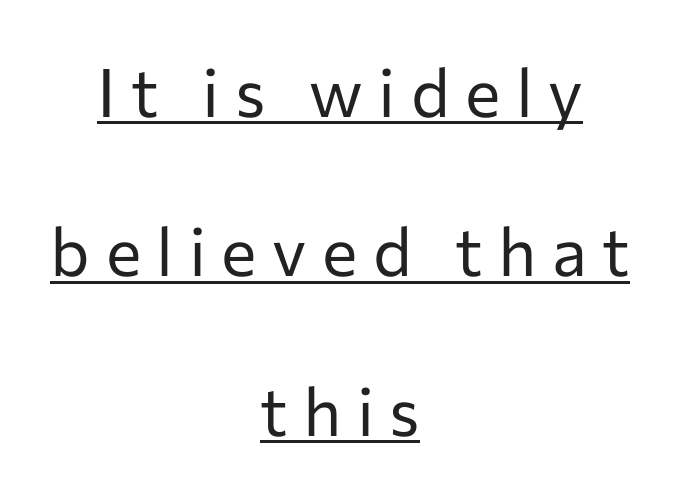
{"serif": "no", "italic": "no", "bold": "no", "weight": "regular", "width": "normal", "stroke_contrast": "low", "x_height": "medium", "monospaced": "no", "underline": "yes", "align": "center", "line_spacing": "loose", "line_spacing_ratio": 2.38, "letter_spacing": "wide", "letter_spacing_em": 0.23, "glyph_px": 67}
